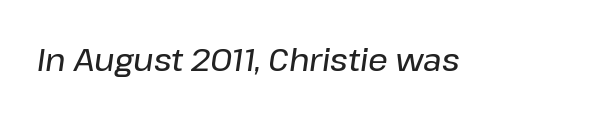
Q: Is the text italic (slanted)? A: Yes, it leans right by about 8 degrees.
Q: Is the text underlined? A: No.
Q: Is the spacing between letters normal or unusually wide? A: Normal.
Q: Width (condensed, normal, or wide)? A: Normal.
Q: Stroke contrast? A: Low.
Q: x-height? A: Medium.
Q: Monospaced? A: No.
